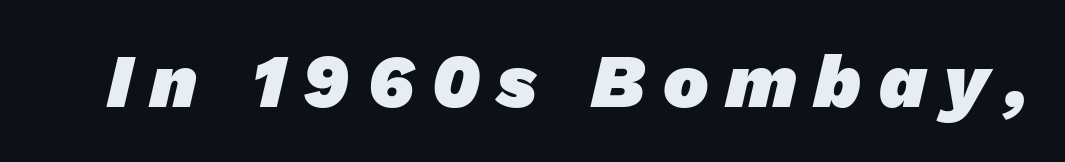
The image shows 76 px heavy sans-serif type; set unusually wide letter spacing (+0.23 em), not underlined; low stroke contrast and a medium x-height.
